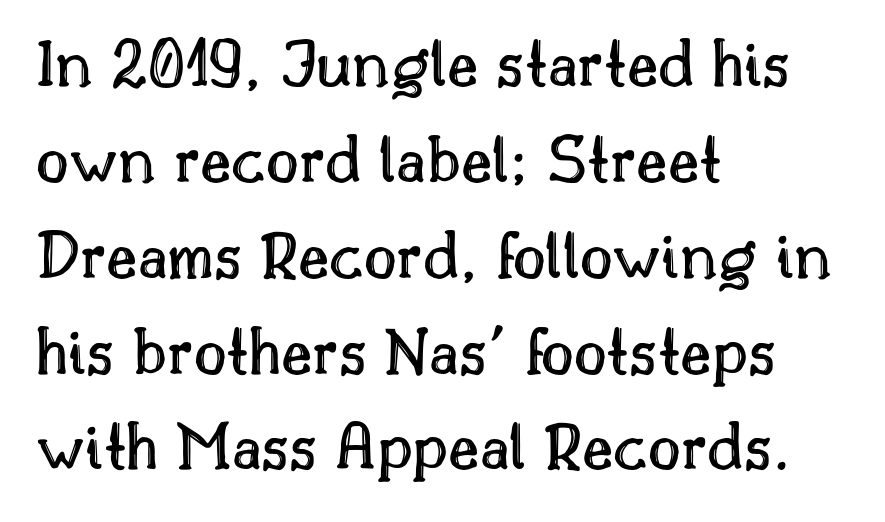
{"italic": "no", "width": "normal", "x_height": "small", "monospaced": "no", "underline": "no", "align": "left", "line_spacing": "normal", "line_spacing_ratio": 1.35, "letter_spacing": "normal", "letter_spacing_em": 0.0, "glyph_px": 71}
